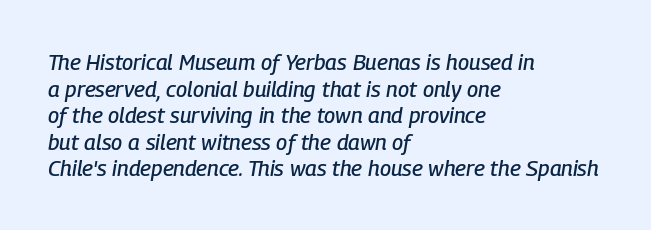
Layout note: lines flush left. In terms of letterspacing, this is plain default setting. The baseline area is clear. The axis of the letterforms is tilted away from vertical.
